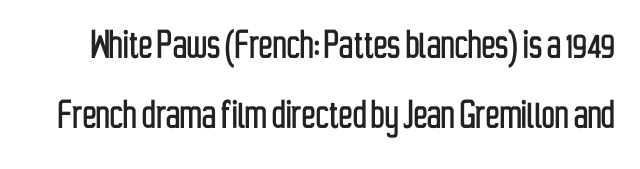
Q: Is the text italic (slanted)? A: No, it is upright.
Q: Is the typeface a serif or a sans-serif typeface? A: Sans-serif.
Q: Is the text underlined? A: No.
Q: Is the spacing between letters normal or unusually wide? A: Normal.
Q: Is the spacing between lines tight, normal or loose? A: Normal.
Q: Width (condensed, normal, or wide)? A: Condensed.
Q: Stroke contrast? A: Low.
Q: x-height? A: Medium.
Q: Monospaced? A: No.
